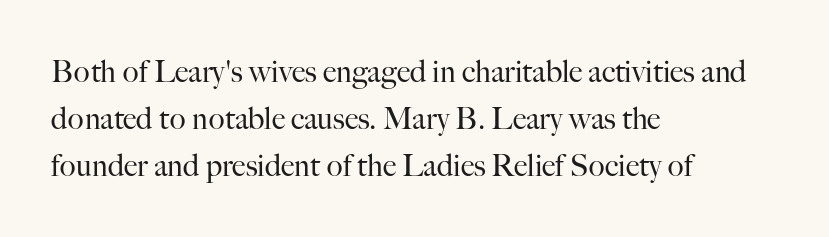
The text was rendered using a seriffed face with decorative stroke endings. Each row of text sits above clean, open space. Letter spacing: default. The letters stand straight up with perfectly vertical stems. The setting favours the left margin, as ordinary paragraphs usually do.
